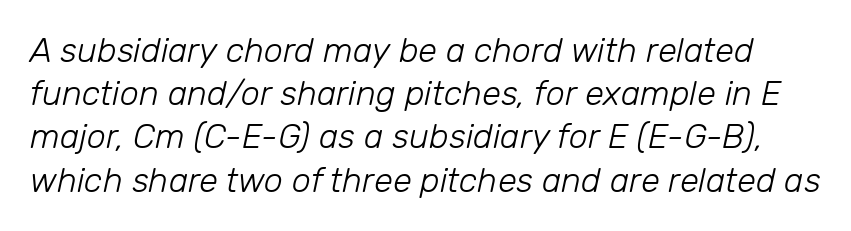
In terms of leading, this rendering sits right in the middle. Each letter keeps its own natural width here, so spacing adapts to shape. Emphasis-style slanted type is in use. Short note: letters normally spaced. Bare-footed words on every line.
